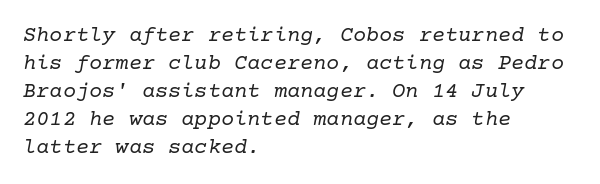
{"italic": "yes", "lean": "right", "slant_degrees": 10, "bold": "no", "underline": "no", "align": "left", "line_spacing": "normal", "line_spacing_ratio": 1.27, "letter_spacing": "normal", "letter_spacing_em": 0.0, "glyph_px": 22}
